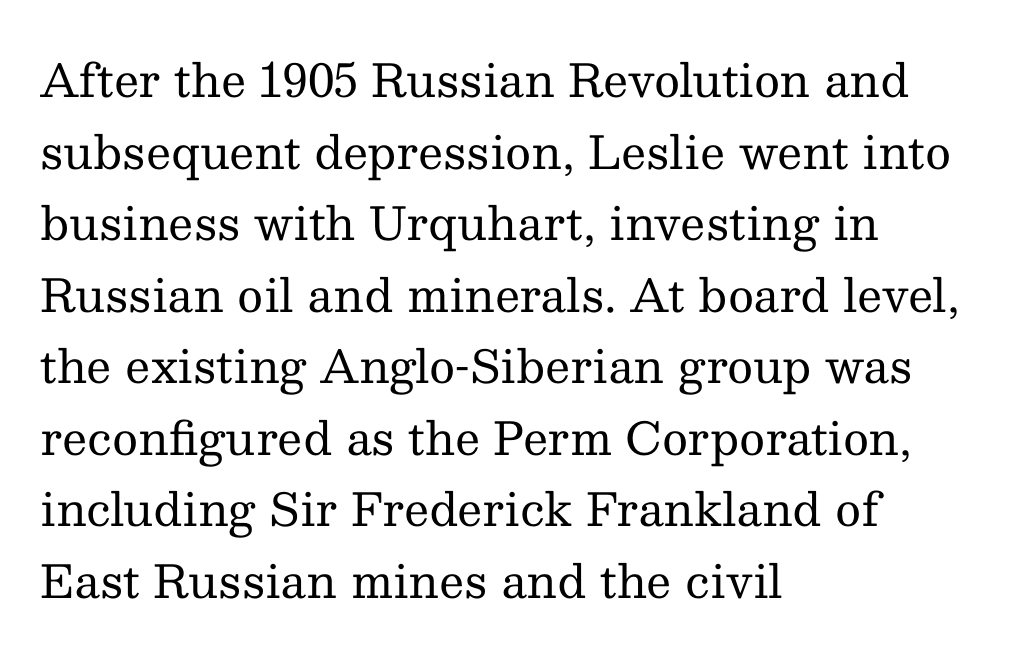
{"serif": "yes", "italic": "no", "bold": "no", "weight": "regular", "width": "normal", "stroke_contrast": "medium", "x_height": "medium", "monospaced": "no", "underline": "no", "align": "left", "line_spacing": "normal", "line_spacing_ratio": 1.59, "letter_spacing": "normal", "letter_spacing_em": 0.0, "glyph_px": 45}
